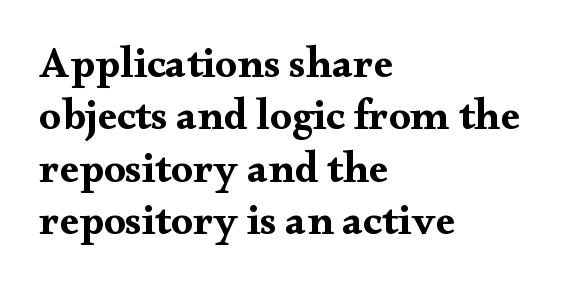
Q: Is the text bold? A: Yes.
Q: Is the text italic (slanted)? A: No, it is upright.
Q: Is the typeface a serif or a sans-serif typeface? A: Serif.
Q: Is the text underlined? A: No.
Q: How is the paragraph aligned? A: Left-aligned.
Q: Is the spacing between letters normal or unusually wide? A: Normal.
Q: Width (condensed, normal, or wide)? A: Wide.
Q: Stroke contrast? A: Medium.
Q: x-height? A: Small.
Q: Monospaced? A: No.
